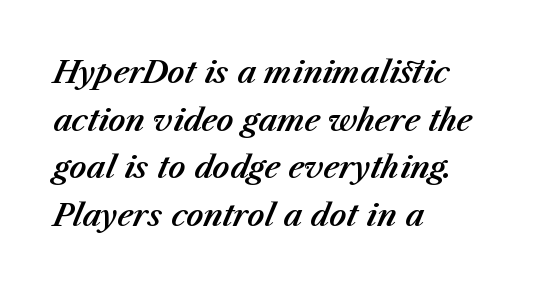
{"italic": "yes", "lean": "right", "slant_degrees": 23, "width": "normal", "stroke_contrast": "medium", "x_height": "medium", "monospaced": "no", "underline": "no", "align": "left", "line_spacing": "normal", "line_spacing_ratio": 1.59, "letter_spacing": "normal", "letter_spacing_em": 0.0, "glyph_px": 30}
